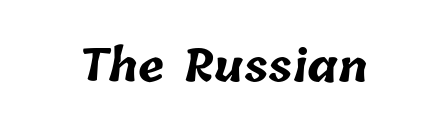
Q: Is the text bold? A: Yes.
Q: Is the text underlined? A: No.
Q: Is the spacing between letters normal or unusually wide? A: Normal.
Q: Width (condensed, normal, or wide)? A: Normal.
Q: Stroke contrast? A: Low.
Q: x-height? A: Medium.
Q: Monospaced? A: No.
